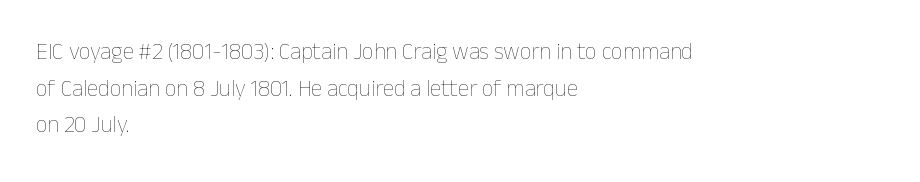
Notice how descenders clear the ascenders below comfortably — that's standard leading. Heft: none added — not bold. Posture: upright roman. The tracking reads as untouched default to a designer's eye. If you drew a ruler down the left edge, every line would touch it.
